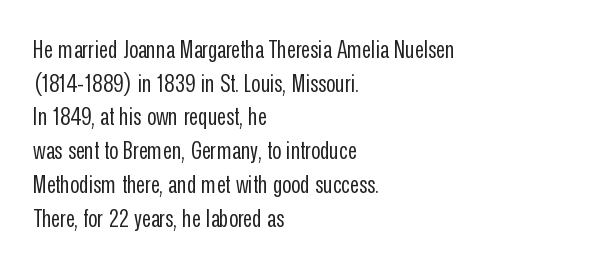
Q: Is the text bold? A: No.
Q: Is the text italic (slanted)? A: No, it is upright.
Q: Is the text underlined? A: No.
Q: How is the paragraph aligned? A: Left-aligned.
Q: Is the spacing between letters normal or unusually wide? A: Normal.
Q: Is the spacing between lines tight, normal or loose? A: Normal.
